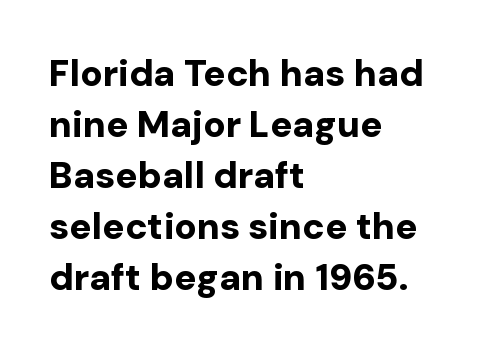
Alignment: flush left. Notice how thick the strokes are: this is what a full bold looks like. Think of a printed novel: that variable character pitch is what you see here. Regular leading. Vertical strokes here are truly vertical.
